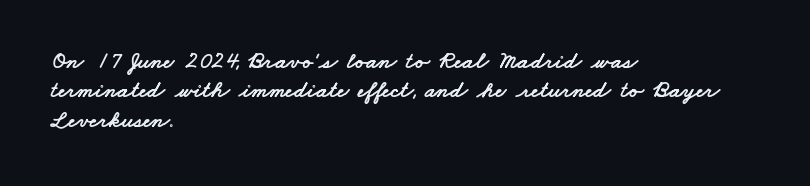
Q: Is the text underlined? A: No.
Q: How is the paragraph aligned? A: Left-aligned.
Q: Is the spacing between letters normal or unusually wide? A: Normal.
